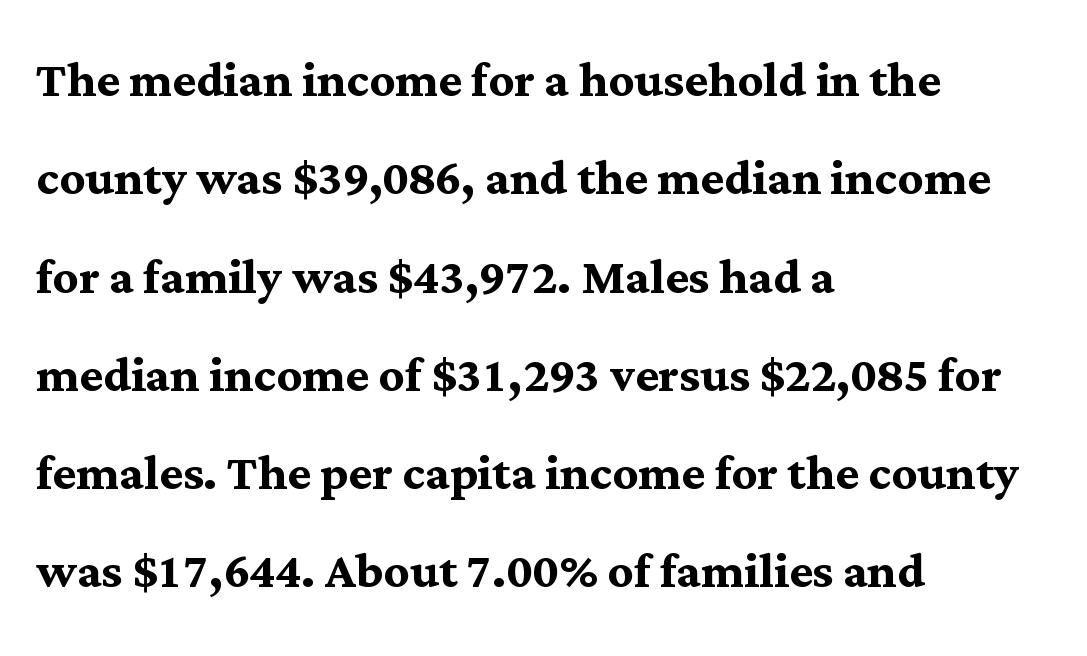
The image shows 63 px semibold serif type, upright; set left-aligned, normal line spacing (1.56x), normal letter spacing, not underlined; medium stroke contrast and a medium x-height.
